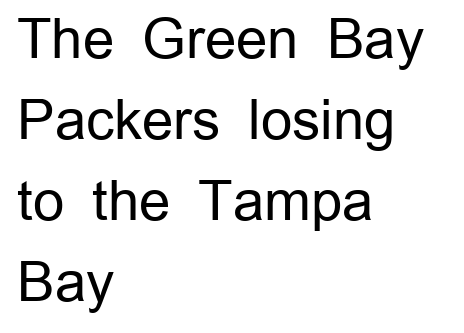
{"serif": "no", "italic": "no", "bold": "no", "weight": "regular", "width": "normal", "stroke_contrast": "low", "x_height": "medium", "monospaced": "no", "underline": "no", "align": "left", "line_spacing": "normal", "line_spacing_ratio": 1.47, "letter_spacing": "normal", "letter_spacing_em": 0.0, "glyph_px": 55}
